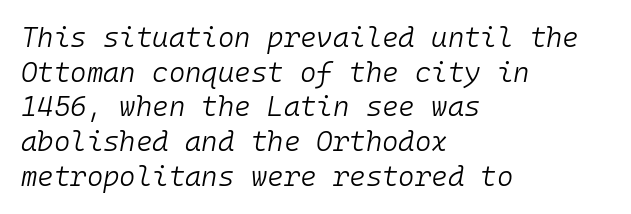
Q: Is the text bold? A: No.
Q: Is the text italic (slanted)? A: Yes, it leans right by about 10 degrees.
Q: Is the text underlined? A: No.
Q: How is the paragraph aligned? A: Left-aligned.
Q: Is the spacing between letters normal or unusually wide? A: Normal.
Q: Width (condensed, normal, or wide)? A: Normal.
Q: Stroke contrast? A: Low.
Q: x-height? A: Medium.
Q: Monospaced? A: Yes.
